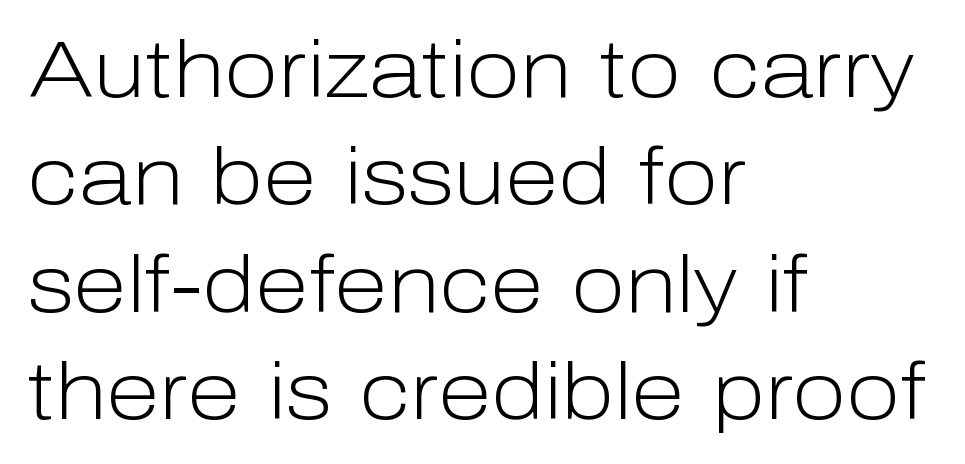
{"serif": "no", "italic": "no", "bold": "no", "weight": "light", "width": "normal", "stroke_contrast": "low", "x_height": "medium", "monospaced": "no", "underline": "no", "align": "left", "line_spacing": "normal", "line_spacing_ratio": 1.36, "letter_spacing": "normal", "letter_spacing_em": 0.0, "glyph_px": 79}
